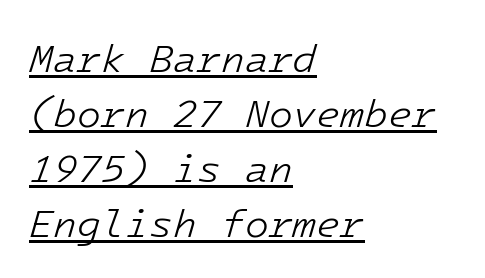
{"italic": "yes", "lean": "right", "slant_degrees": 16, "bold": "no", "weight": "light", "width": "normal", "stroke_contrast": "low", "x_height": "medium", "monospaced": "yes", "underline": "yes", "align": "left", "line_spacing": "normal", "line_spacing_ratio": 1.41, "letter_spacing": "normal", "letter_spacing_em": 0.0, "glyph_px": 39}
